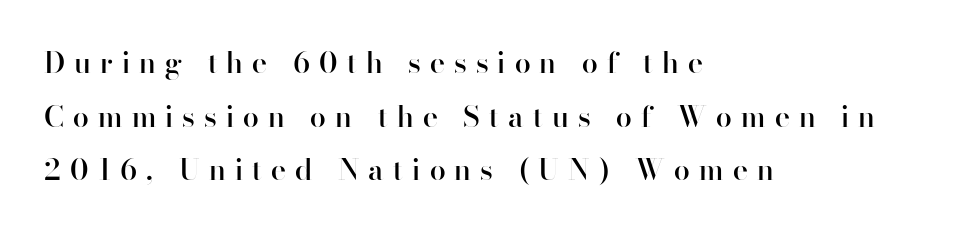
Q: Is the text bold? A: Semi-bold.
Q: Is the text italic (slanted)? A: No, it is upright.
Q: Is the typeface a serif or a sans-serif typeface? A: Sans-serif.
Q: Is the text underlined? A: No.
Q: How is the paragraph aligned? A: Left-aligned.
Q: Is the spacing between letters normal or unusually wide? A: Unusually wide.
Q: Width (condensed, normal, or wide)? A: Normal.
Q: Stroke contrast? A: High.
Q: x-height? A: Small.
Q: Monospaced? A: No.
